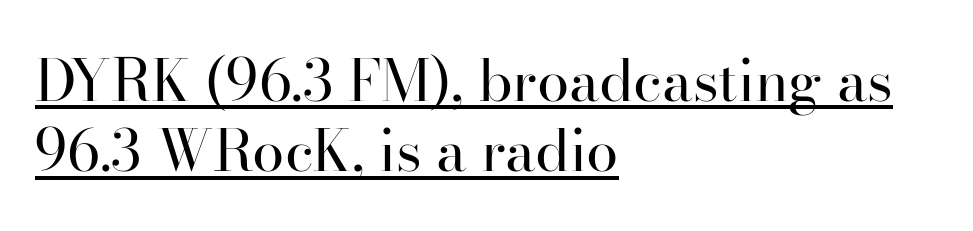
{"serif": "yes", "italic": "no", "bold": "no", "weight": "regular", "width": "normal", "stroke_contrast": "high", "x_height": "small", "monospaced": "no", "underline": "yes", "align": "left", "line_spacing_ratio": 1.21, "letter_spacing": "normal", "letter_spacing_em": 0.0, "glyph_px": 58}
